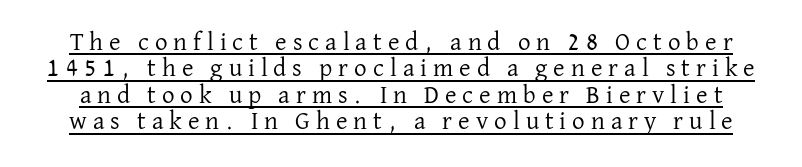
The image shows 25 px text type, upright; set tight line spacing (1.06x), unusually wide letter spacing (+0.24 em), underlined.
